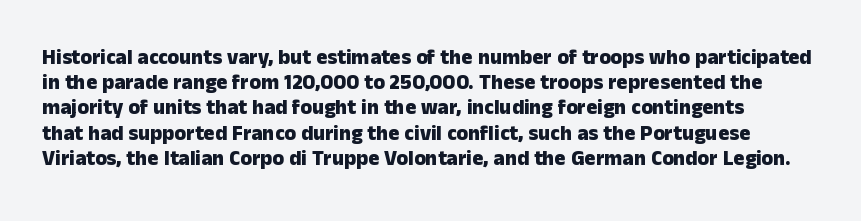
The image shows 21 px bold type, upright; set line spacing 1.2x, normal letter spacing, not underlined.
